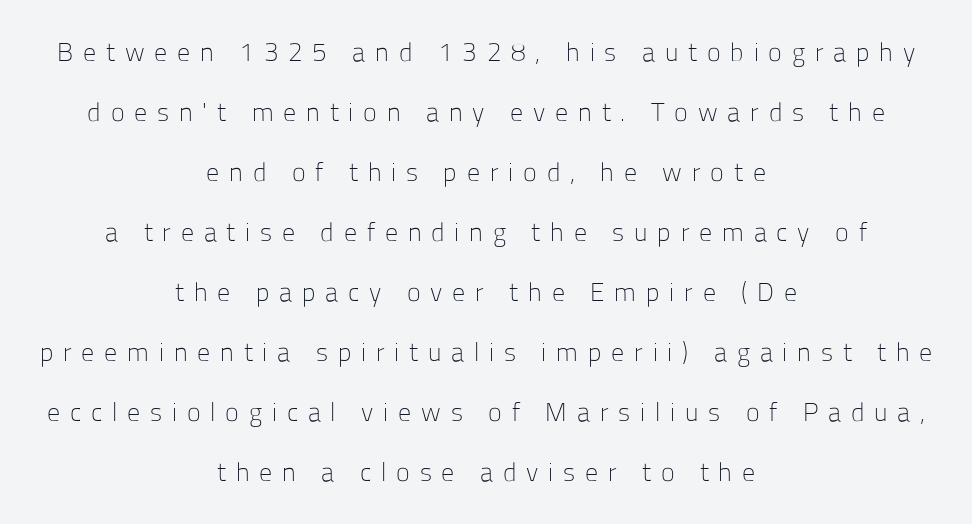
The image shows 26 px text type, upright; set centered, loose line spacing (2.31x), unusually wide letter spacing (+0.38 em), not underlined.
